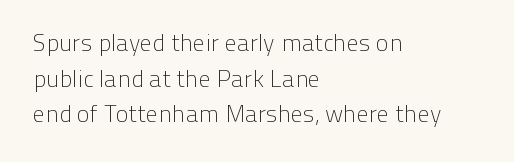
Q: Is the text bold? A: No.
Q: Is the text italic (slanted)? A: No, it is upright.
Q: Is the text underlined? A: No.
Q: How is the paragraph aligned? A: Left-aligned.
Q: Is the spacing between letters normal or unusually wide? A: Normal.
Q: Is the spacing between lines tight, normal or loose? A: Normal.
